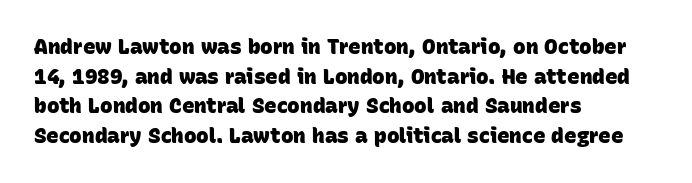
{"bold": "yes", "underline": "no", "align": "left", "line_spacing": "normal", "line_spacing_ratio": 1.41, "letter_spacing": "normal", "letter_spacing_em": 0.0, "glyph_px": 21}
